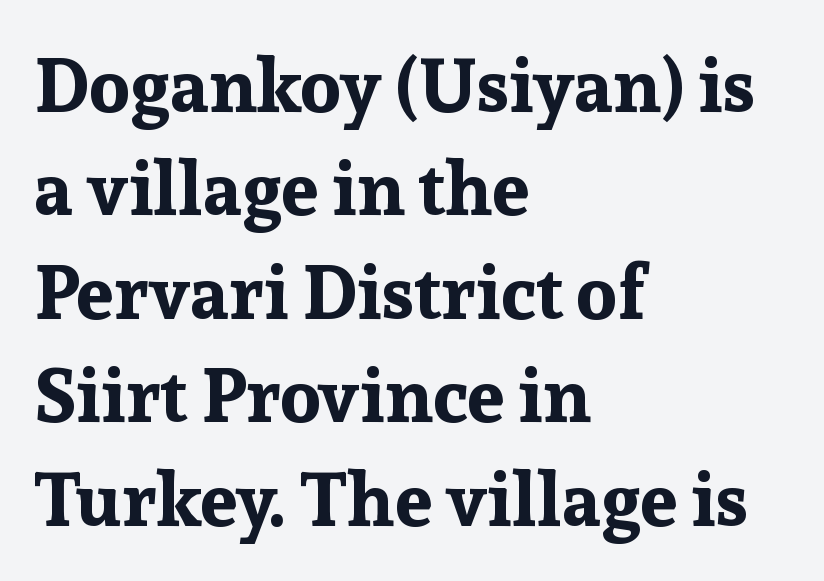
Quick note: interline space is typical. Looks like regular typesetting: each glyph gets only the width it needs. Italic? Not at all — the glyphs are vertical. Unlike a clean sans, this face finishes its strokes with serifs.
